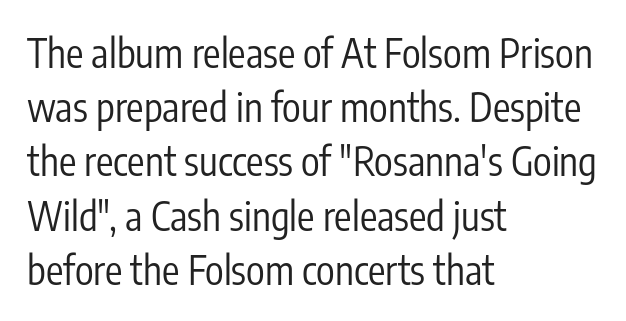
Check the space under the baseline: it is left empty. Does the type have serifs? No, each stem ends abruptly. The specimen reads as upright at a glance. Line starts are locked; line ends wander. Here the glyphs are tracked normally, forming tight word shapes.
